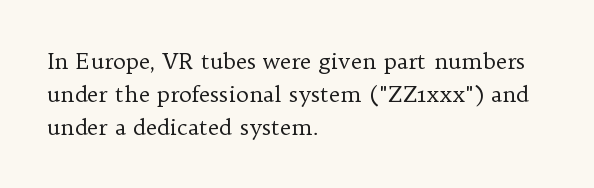
The image shows 22 px text type, upright; set left-aligned, normal line spacing (1.5x), normal letter spacing, not underlined.
